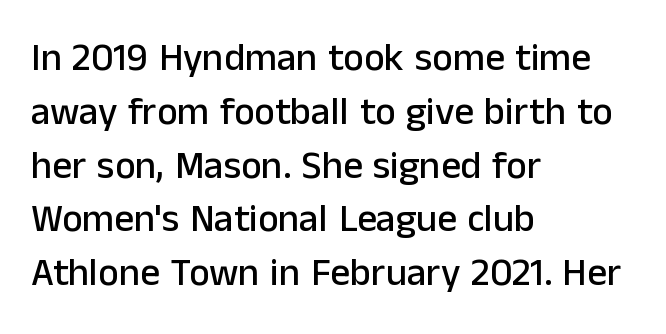
Q: Is the text italic (slanted)? A: No, it is upright.
Q: Is the typeface a serif or a sans-serif typeface? A: Sans-serif.
Q: Is the text underlined? A: No.
Q: How is the paragraph aligned? A: Left-aligned.
Q: Is the spacing between letters normal or unusually wide? A: Normal.
Q: Is the spacing between lines tight, normal or loose? A: Normal.
Q: Width (condensed, normal, or wide)? A: Normal.
Q: Stroke contrast? A: Low.
Q: x-height? A: Medium.
Q: Monospaced? A: No.
